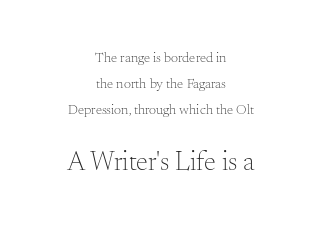
The image shows 27 px text type, upright; set centered, line spacing 1.85x, normal letter spacing, not underlined; the second (bottom) block is 1.93x larger.
